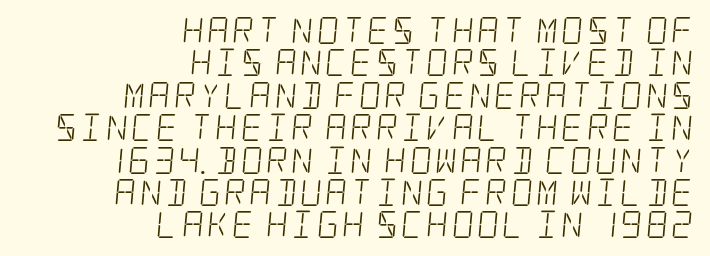
Each line ends at the same right margin while the left side varies. The string is rendered with underlining switched off. The characters are drawn with everyday or finer stroke widths.
